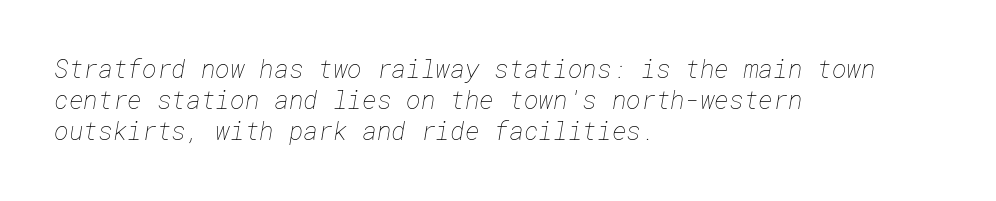
The space directly below the letters is spotless. Layout note: lines flush left. Weight: not bold — regular or lighter. Look at the tracking — it's just the regular setting, nothing added.
